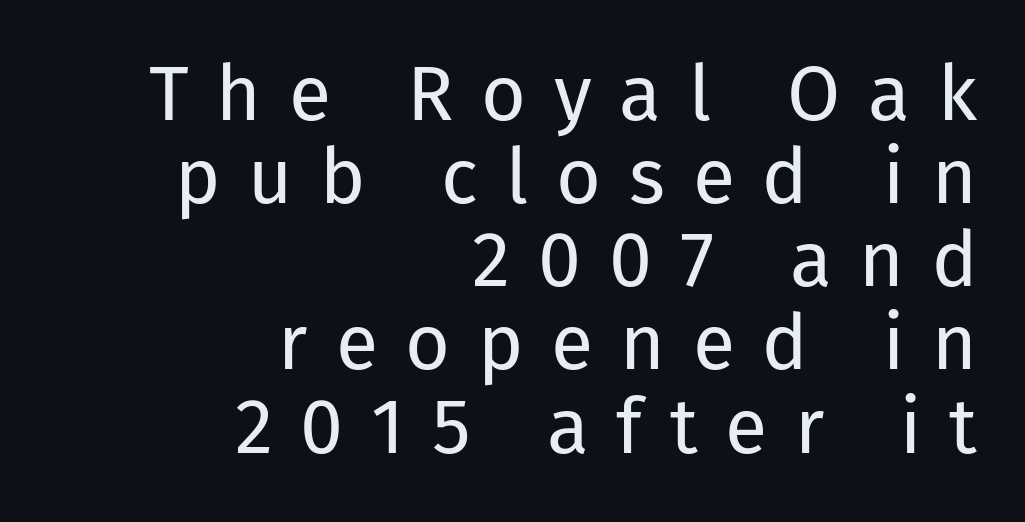
{"serif": "no", "italic": "no", "bold": "no", "weight": "regular", "width": "normal", "stroke_contrast": "low", "x_height": "medium", "monospaced": "no", "underline": "no", "align": "right", "line_spacing": "tight", "line_spacing_ratio": 1.08, "letter_spacing": "wide", "letter_spacing_em": 0.36, "glyph_px": 77}
